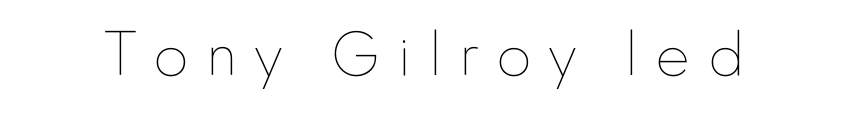
{"italic": "no", "bold": "no", "weight": "thin", "width": "normal", "stroke_contrast": "low", "x_height": "small", "monospaced": "no", "underline": "no", "letter_spacing": "wide", "letter_spacing_em": 0.3, "glyph_px": 58}
